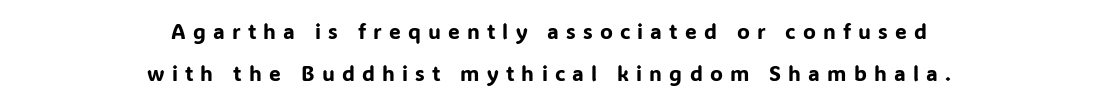
{"italic": "no", "underline": "no", "align": "center", "line_spacing": "loose", "line_spacing_ratio": 2.02, "letter_spacing": "wide", "letter_spacing_em": 0.34, "glyph_px": 21}
